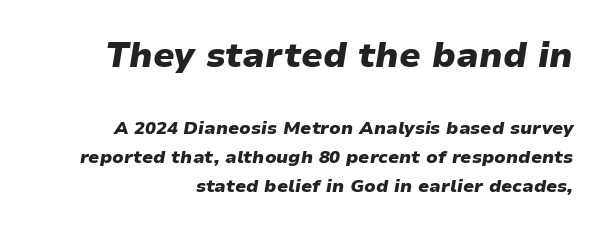
Q: Is the text bold? A: Yes.
Q: Is the text italic (slanted)? A: Yes, it leans right by about 9 degrees.
Q: Is the text underlined? A: No.
Q: How is the paragraph aligned? A: Right-aligned.
Q: Is the spacing between letters normal or unusually wide? A: Normal.
Q: Is the spacing between lines tight, normal or loose? A: Normal.
Q: Which block of text is set in a larger size, the first (top) or the second (bottom)? A: The first (top) one.
Q: Width (condensed, normal, or wide)? A: Normal.
Q: Stroke contrast? A: Low.
Q: x-height? A: Medium.
Q: Monospaced? A: No.
